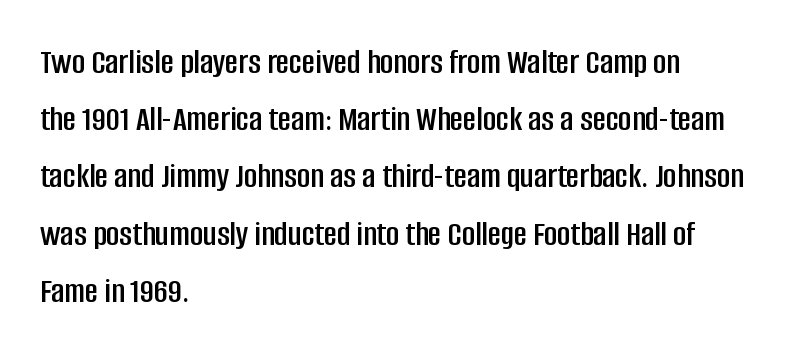
Clear beneath every line of the passage. Does extra space separate the letters? No, they use regular spacing. Each new line begins a customary step beneath the previous one. The paragraph has a hard left edge and a soft right edge. The face used here is proportionally spaced, like ordinary book or web type.
